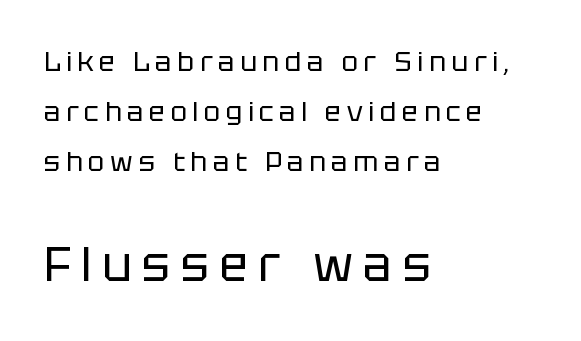
Observe the wide spacing: letters keep a clear distance from each other. Think of a printed novel: that variable character pitch is what you see here. Think standard paragraph weight, or any step lighter than that. The typeface chosen for these lines omits serifs. The space beneath each line is pristine and unruled. The typesetter chose a ragged-right arrangement here.
